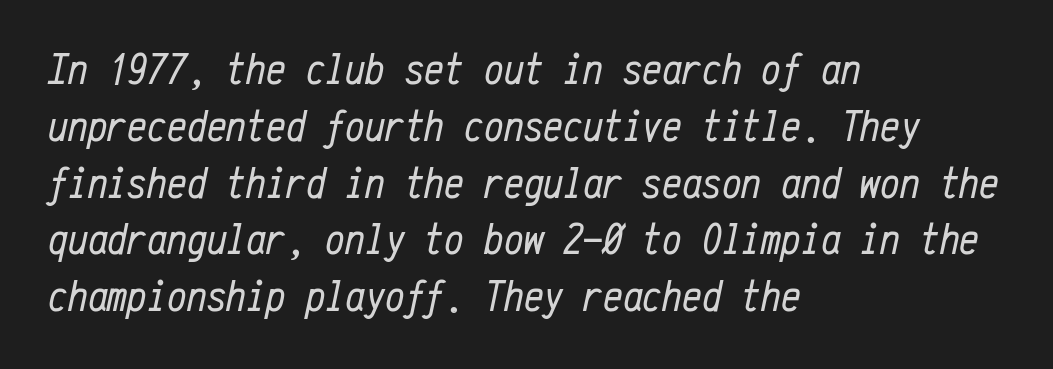
Q: Is the text bold? A: No.
Q: Is the text italic (slanted)? A: Yes, it leans right by about 12 degrees.
Q: Is the text underlined? A: No.
Q: How is the paragraph aligned? A: Left-aligned.
Q: Is the spacing between letters normal or unusually wide? A: Normal.
Q: Is the spacing between lines tight, normal or loose? A: Normal.
Q: Width (condensed, normal, or wide)? A: Condensed.
Q: Stroke contrast? A: Low.
Q: x-height? A: Medium.
Q: Monospaced? A: Yes.
